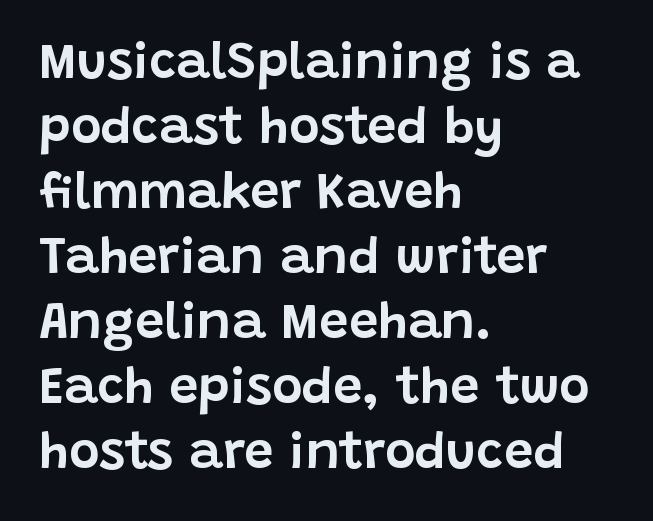
The image shows 52 px sans-serif type, upright; set left-aligned, normal line spacing (1.25x), normal letter spacing, not underlined; low stroke contrast and a large x-height.
